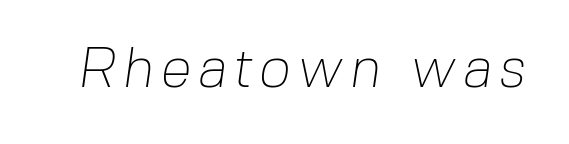
The image shows 56 px thin sans-serif type; set not underlined; low stroke contrast and a medium x-height.
